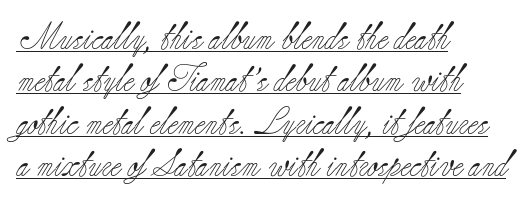
{"bold": "no", "underline": "yes", "align": "left", "line_spacing": "normal", "line_spacing_ratio": 1.57, "letter_spacing": "normal", "letter_spacing_em": 0.0, "glyph_px": 27}
